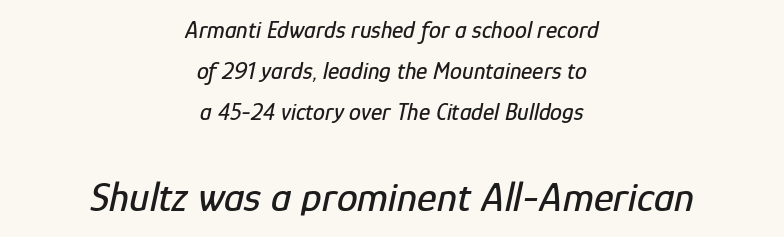
The image shows 42 px condensed type, italic (leaning right); set centered, line spacing 1.71x, normal letter spacing, not underlined; the second (bottom) block is 1.75x larger; low stroke contrast and a medium x-height.
